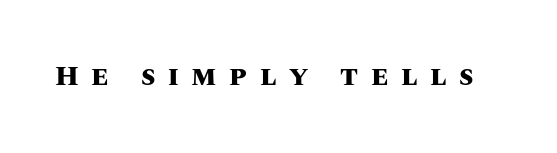
Descenders hang freely into open space. Someone cranked the tracking dial way up on this one. Do the letters lean? They stand straight. A full-strength bold gives these letters their thick strokes. You could not count columns in this text — the font is proportionally spaced.
